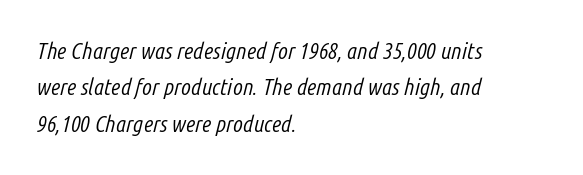
No heavy texture on the line: the type isn't bold. The paragraph shown leans on its left margin. Glance below the letters and you will spot only blank space. The rows are spaced the way most documents space them. You could call the tracking neutral — neither tight nor loose. The letters are slanted; this is an italic face.
